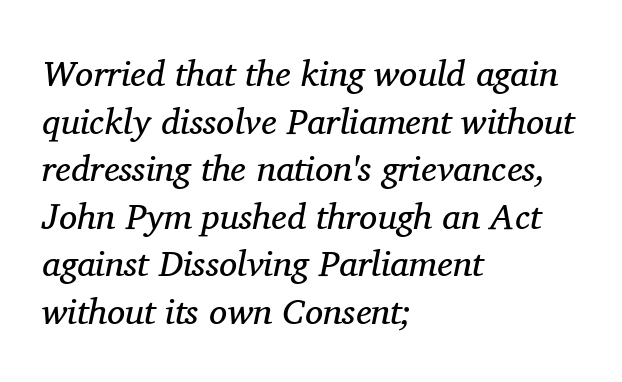
Character widths vary here, with narrow letters taking less room than wide ones. Does the leading feel generous? No, just average. Descenders hang freely into open space. Each stroke keeps to a modest, everyday thickness or less. Each word holds together tightly as a unit, with standard inter-letter gaps. Observe the lean: these are italic letterforms.
